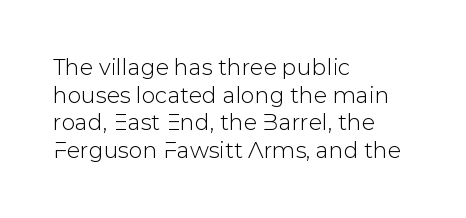
Regarding leading, the lines here are spaced in the standard way. The space beneath each line is pristine and unruled. Tracking value appears to be zero — textbook default spacing. The setting favours the left margin, as ordinary paragraphs usually do.
